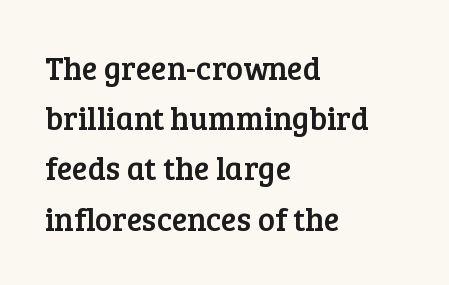
The image shows 32 px serif type, upright; set left-aligned, normal line spacing (1.57x), normal letter spacing, not underlined; low stroke contrast and a medium x-height.
